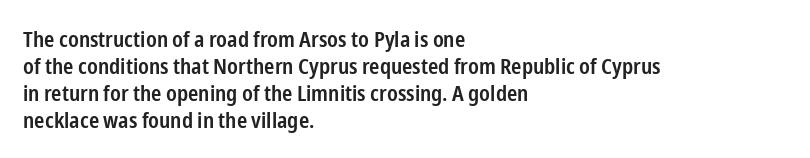
The image shows 22 px text type, upright; set left-aligned, line spacing 1.22x, normal letter spacing, not underlined.
